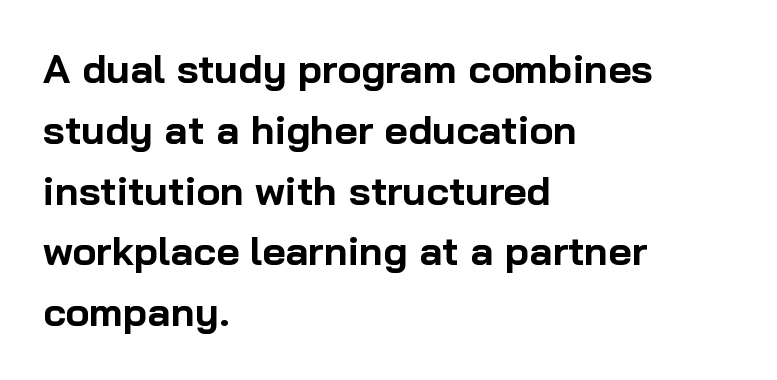
{"serif": "no", "italic": "no", "bold": "yes", "weight": "bold", "width": "normal", "stroke_contrast": "low", "x_height": "medium", "monospaced": "no", "underline": "no", "align": "left", "line_spacing": "normal", "line_spacing_ratio": 1.52, "letter_spacing": "normal", "letter_spacing_em": 0.0, "glyph_px": 40}
